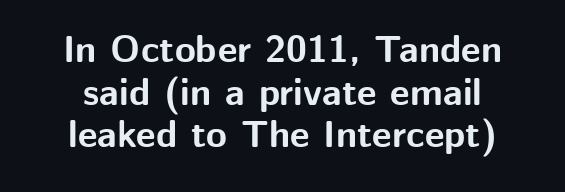
Q: Is the text bold? A: Yes.
Q: Is the text italic (slanted)? A: No, it is upright.
Q: Is the typeface a serif or a sans-serif typeface? A: Sans-serif.
Q: Is the text underlined? A: No.
Q: How is the paragraph aligned? A: Centered.
Q: Is the spacing between letters normal or unusually wide? A: Normal.
Q: Is the spacing between lines tight, normal or loose? A: Tight.
Q: Width (condensed, normal, or wide)? A: Normal.
Q: Stroke contrast? A: Medium.
Q: x-height? A: Medium.
Q: Monospaced? A: No.
